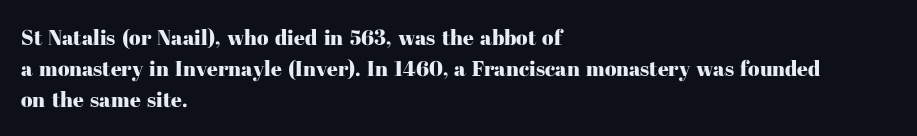
Does the copy run flush right? No — it runs flush left. The specimen reads as upright at a glance. Between one letter and the next there's only the usual sliver of space. The designer left line spacing at the default.
